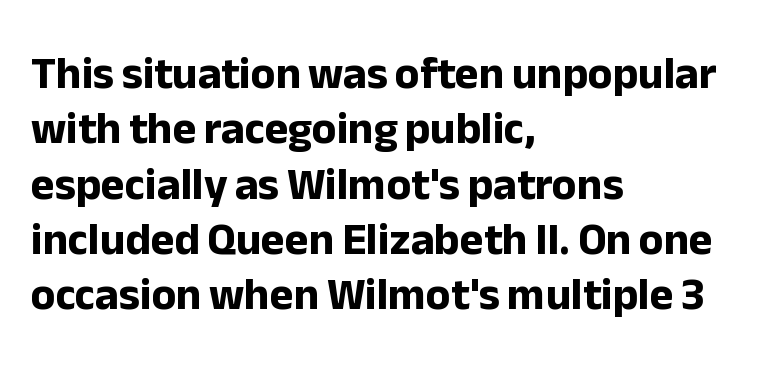
Q: Is the text bold? A: Yes.
Q: Is the text italic (slanted)? A: No, it is upright.
Q: Is the typeface a serif or a sans-serif typeface? A: Sans-serif.
Q: Is the text underlined? A: No.
Q: How is the paragraph aligned? A: Left-aligned.
Q: Is the spacing between letters normal or unusually wide? A: Normal.
Q: Width (condensed, normal, or wide)? A: Normal.
Q: Stroke contrast? A: Low.
Q: x-height? A: Medium.
Q: Monospaced? A: No.
